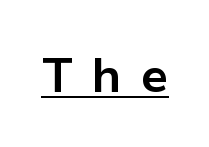
Heavy, bold letterforms. Typographically, this falls in the sans-serif category. If you drew a line through each stem, it would be perfectly vertical. Looks like regular typesetting: each glyph gets only the width it needs. Spacing between characters has been opened up far beyond the box default.
